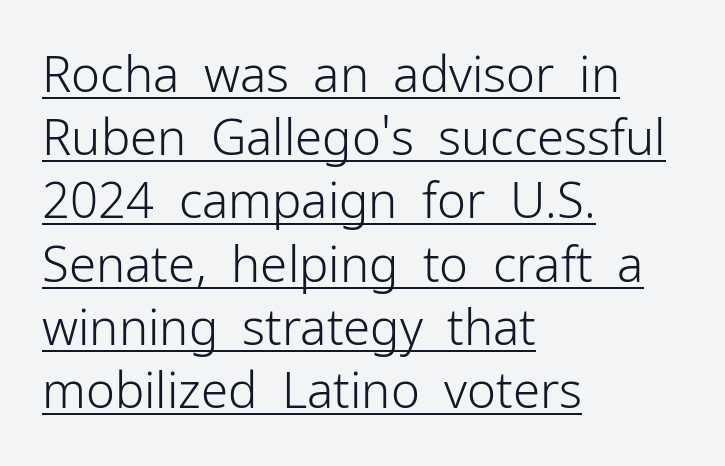
The image shows 49 px light sans-serif type, upright; set left-aligned, normal line spacing (1.29x), normal letter spacing, underlined; low stroke contrast and a medium x-height.
